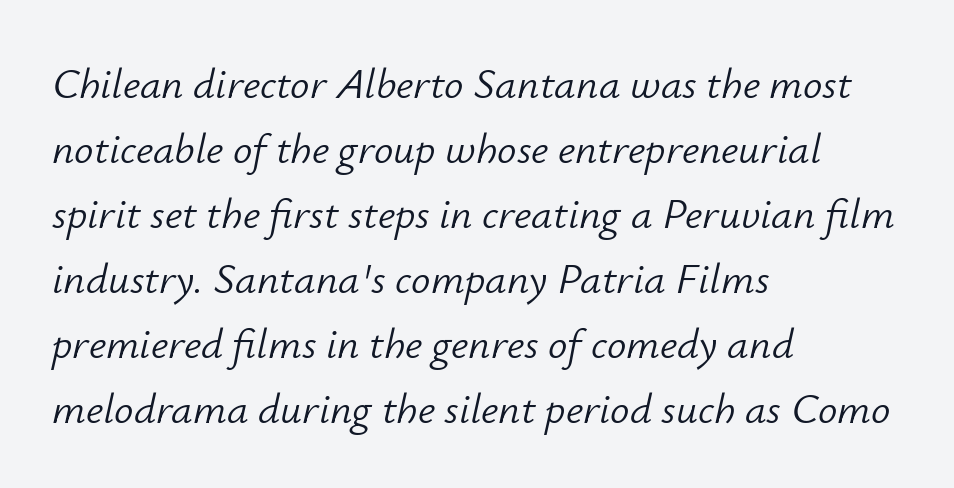
{"italic": "yes", "lean": "right", "slant_degrees": 12, "bold": "no", "weight": "light", "width": "normal", "stroke_contrast": "low", "x_height": "small", "monospaced": "no", "underline": "no", "align": "left", "line_spacing": "normal", "line_spacing_ratio": 1.51, "letter_spacing": "normal", "letter_spacing_em": 0.0, "glyph_px": 43}
